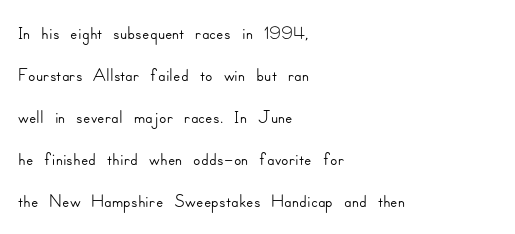
{"italic": "no", "underline": "no", "align": "left", "line_spacing": "normal", "line_spacing_ratio": 1.56, "letter_spacing": "normal", "letter_spacing_em": 0.0, "glyph_px": 27}
